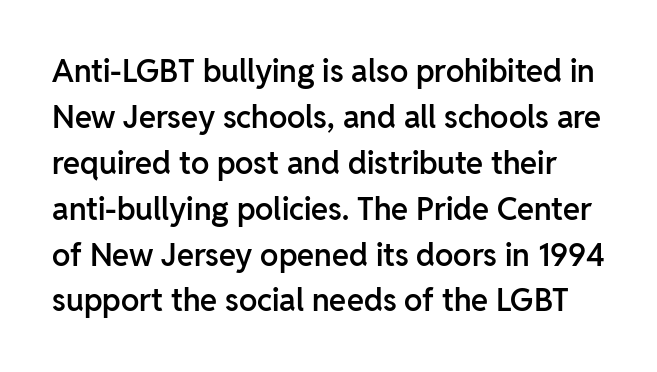
{"serif": "no", "italic": "no", "bold": "semi", "weight": "semibold", "width": "normal", "stroke_contrast": "low", "x_height": "medium", "monospaced": "no", "underline": "no", "line_spacing": "normal", "line_spacing_ratio": 1.48, "letter_spacing": "normal", "letter_spacing_em": 0.0, "glyph_px": 31}
